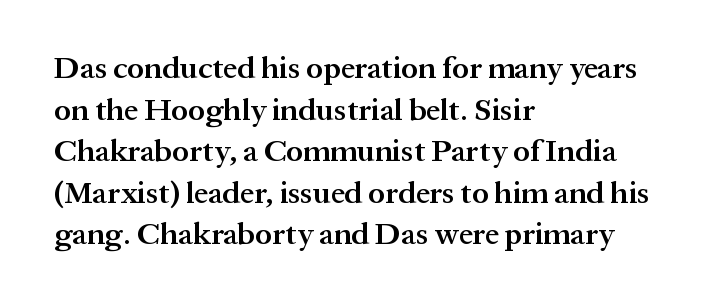
Every letter is mildly thick-stroked: semibold rather than bold. Tracking here is standard; glyphs follow each other at the usual distance. This block has exactly the height ordinary leading produces. A typesetter would label this face a serif.
